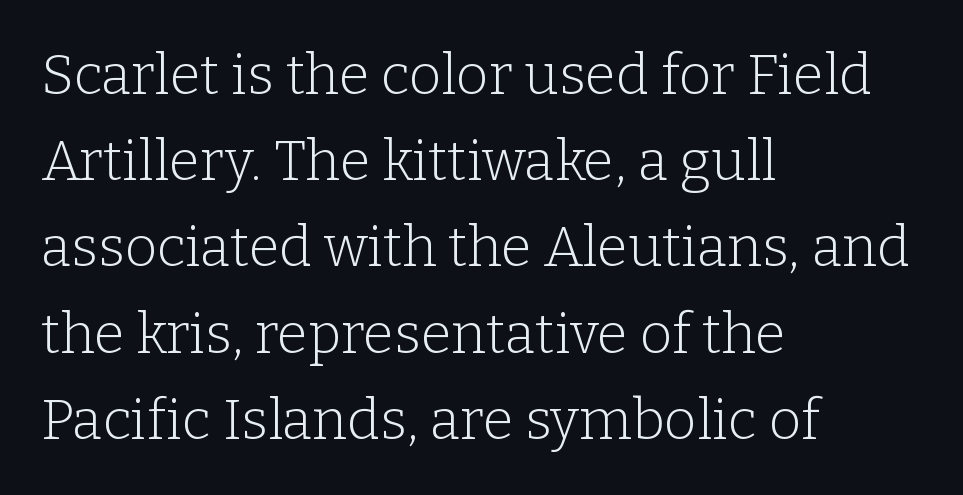
The image shows 56 px light serif type, upright; set left-aligned, normal line spacing (1.54x), normal letter spacing, not underlined; low stroke contrast and a medium x-height.
